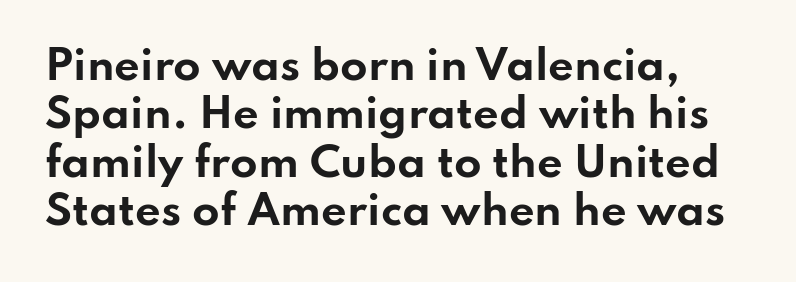
Q: Is the text bold? A: Yes.
Q: Is the text italic (slanted)? A: No, it is upright.
Q: Is the typeface a serif or a sans-serif typeface? A: Sans-serif.
Q: Is the text underlined? A: No.
Q: How is the paragraph aligned? A: Left-aligned.
Q: Is the spacing between letters normal or unusually wide? A: Normal.
Q: Width (condensed, normal, or wide)? A: Wide.
Q: Stroke contrast? A: Low.
Q: x-height? A: Small.
Q: Monospaced? A: No.
